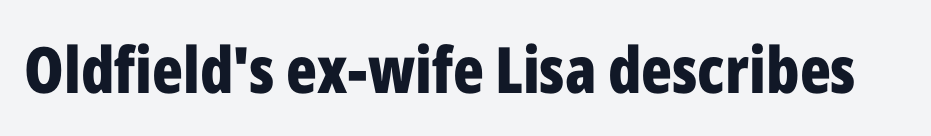
{"serif": "no", "italic": "no", "bold": "yes", "weight": "bold", "width": "condensed", "stroke_contrast": "low", "x_height": "medium", "monospaced": "no", "underline": "no", "letter_spacing": "normal", "letter_spacing_em": 0.0, "glyph_px": 64}
